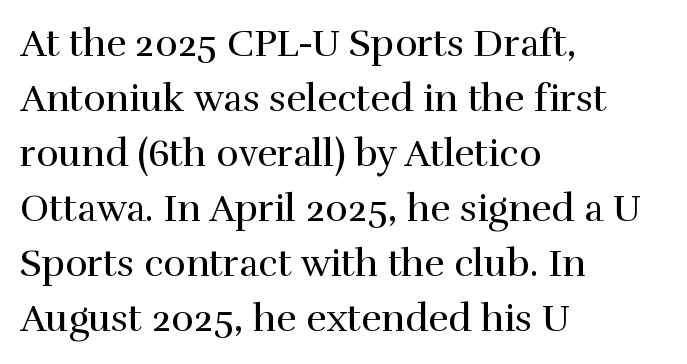
{"serif": "yes", "italic": "no", "bold": "no", "weight": "regular", "width": "normal", "x_height": "medium", "monospaced": "no", "underline": "no", "align": "left", "line_spacing": "normal", "line_spacing_ratio": 1.45, "letter_spacing": "normal", "letter_spacing_em": 0.0, "glyph_px": 38}
